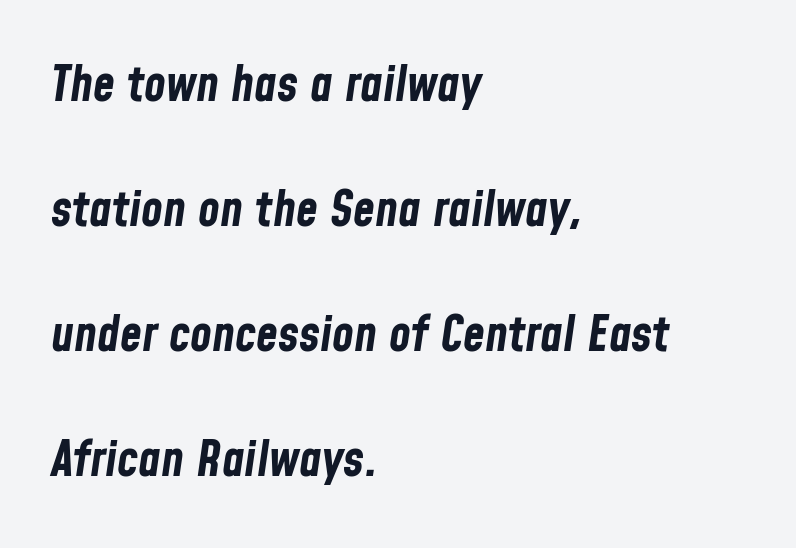
{"italic": "yes", "lean": "right", "slant_degrees": 8, "bold": "yes", "weight": "bold", "width": "condensed", "stroke_contrast": "low", "x_height": "medium", "monospaced": "no", "underline": "no", "align": "left", "line_spacing": "loose", "line_spacing_ratio": 2.5, "letter_spacing": "normal", "letter_spacing_em": 0.0, "glyph_px": 50}
